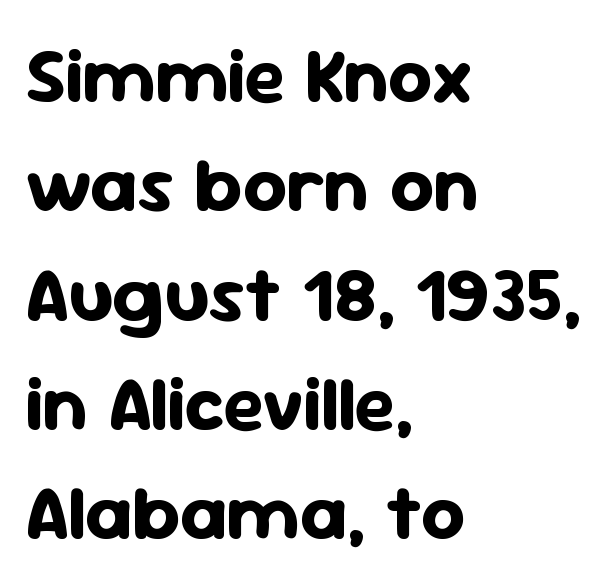
Q: Is the text bold? A: Yes.
Q: Is the text italic (slanted)? A: No, it is upright.
Q: Is the typeface a serif or a sans-serif typeface? A: Sans-serif.
Q: Is the text underlined? A: No.
Q: How is the paragraph aligned? A: Left-aligned.
Q: Is the spacing between letters normal or unusually wide? A: Normal.
Q: Is the spacing between lines tight, normal or loose? A: Normal.
Q: Width (condensed, normal, or wide)? A: Normal.
Q: Stroke contrast? A: Low.
Q: x-height? A: Medium.
Q: Monospaced? A: No.
